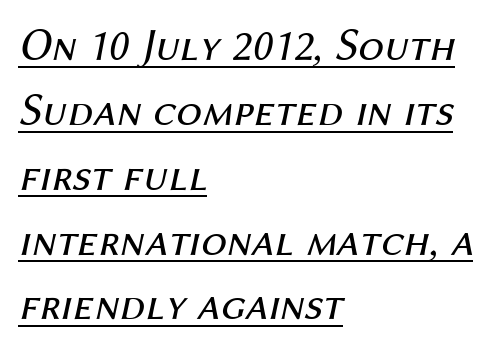
Notice how a bar underscores the lettering throughout. These lines are rendered in a variable-pitch font. Stems here are at most as thick as an everyday book face. A student would call this left alignment; a typographer would say flush left, rag right.
